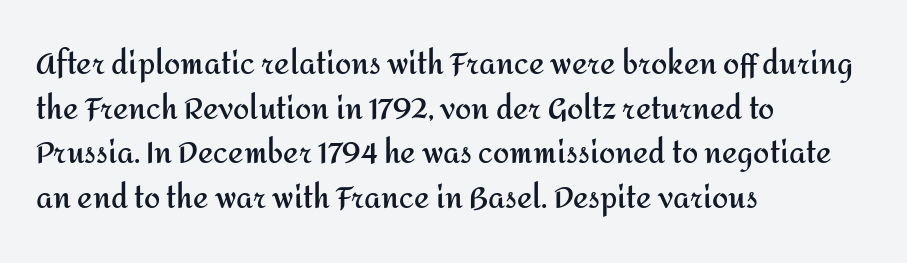
{"serif": "no", "italic": "no", "bold": "yes", "weight": "semibold", "width": "normal", "stroke_contrast": "medium", "x_height": "medium", "monospaced": "no", "underline": "no", "align": "left", "line_spacing": "normal", "line_spacing_ratio": 1.54, "letter_spacing": "normal", "letter_spacing_em": 0.0, "glyph_px": 29}
